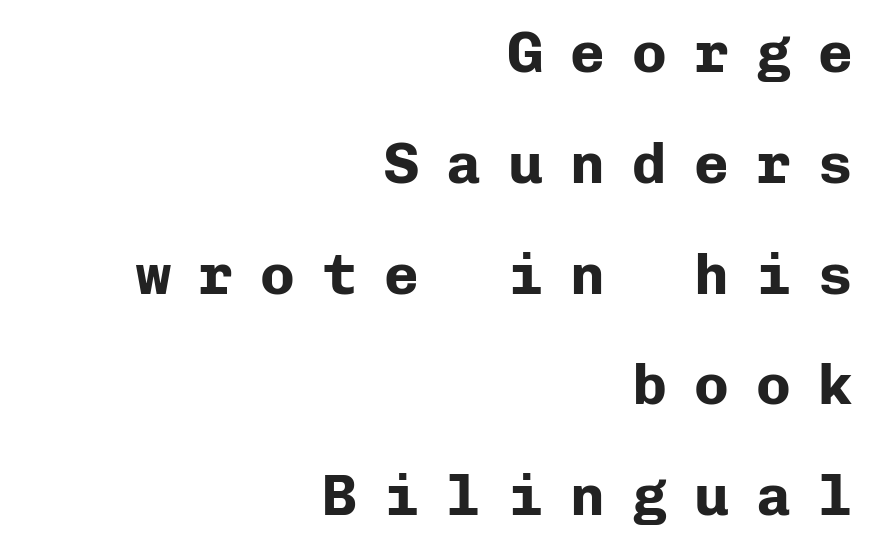
Q: Is the text bold? A: Yes.
Q: Is the text italic (slanted)? A: No, it is upright.
Q: Is the typeface a serif or a sans-serif typeface? A: Sans-serif.
Q: Is the text underlined? A: No.
Q: How is the paragraph aligned? A: Right-aligned.
Q: Is the spacing between letters normal or unusually wide? A: Unusually wide.
Q: Is the spacing between lines tight, normal or loose? A: Loose.
Q: Width (condensed, normal, or wide)? A: Normal.
Q: Stroke contrast? A: Low.
Q: x-height? A: Medium.
Q: Monospaced? A: Yes.
